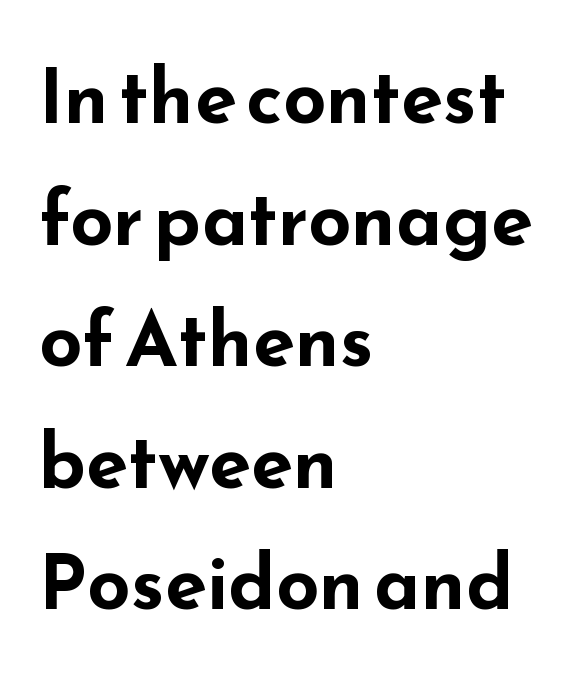
The image shows 76 px bold, wide sans-serif type, upright; set left-aligned, normal line spacing (1.6x), normal letter spacing, not underlined; low stroke contrast and a small x-height.
